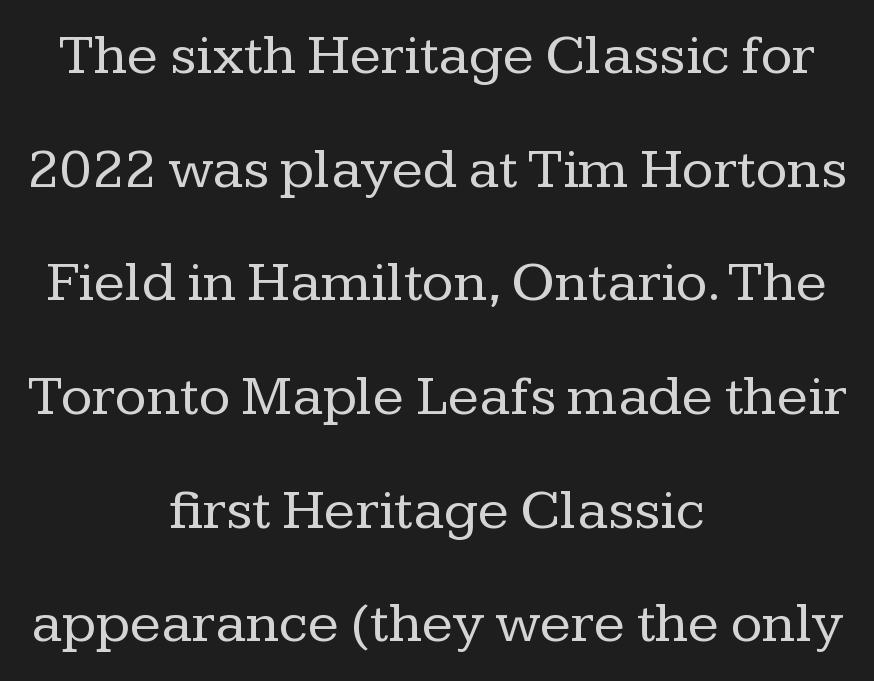
{"serif": "yes", "italic": "no", "bold": "no", "weight": "regular", "width": "normal", "stroke_contrast": "low", "x_height": "medium", "monospaced": "no", "underline": "no", "align": "center", "line_spacing": "loose", "line_spacing_ratio": 1.96, "letter_spacing": "normal", "letter_spacing_em": 0.0, "glyph_px": 58}
